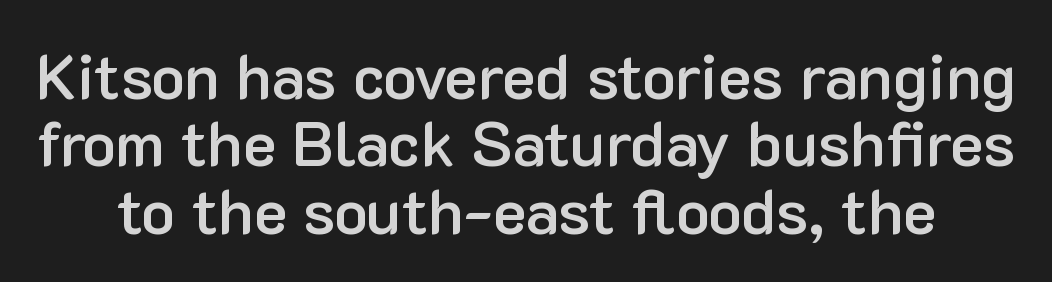
No italicization has been applied; the sample stays upright. What weight is shown? A semibold, between regular and bold. Font category for this specimen: sans-serif. The tracking reads as untouched default to a designer's eye. You could not count columns in this text — the font is proportionally spaced. Bare-footed words on every line.
